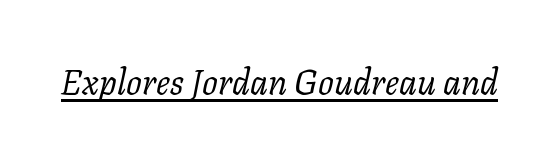
Weight class: somewhere from thin through regular. Characters follow at the spacing the type designer built in. You could not count columns in this text — the font is proportionally spaced. The lettering is marked with a stroke running underneath it. The rendering shows small feet on the letterforms — a serif design.
